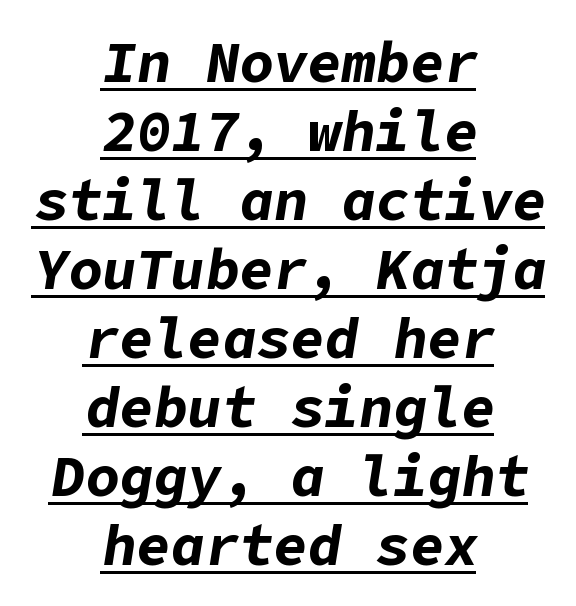
The image shows 57 px bold type, italic (leaning right); set centered, line spacing 1.21x, normal letter spacing, underlined; low stroke contrast and a medium x-height.
